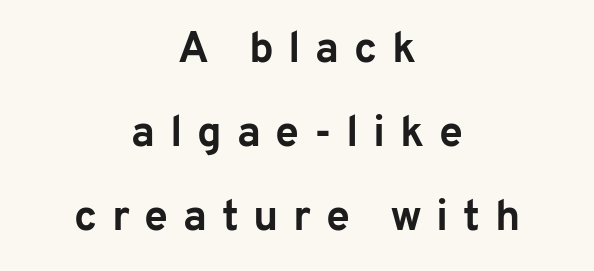
Q: Is the text bold? A: Yes.
Q: Is the text italic (slanted)? A: No, it is upright.
Q: Is the typeface a serif or a sans-serif typeface? A: Sans-serif.
Q: Is the text underlined? A: No.
Q: How is the paragraph aligned? A: Centered.
Q: Is the spacing between letters normal or unusually wide? A: Unusually wide.
Q: Is the spacing between lines tight, normal or loose? A: Loose.
Q: Width (condensed, normal, or wide)? A: Normal.
Q: Stroke contrast? A: Low.
Q: x-height? A: Medium.
Q: Monospaced? A: No.
